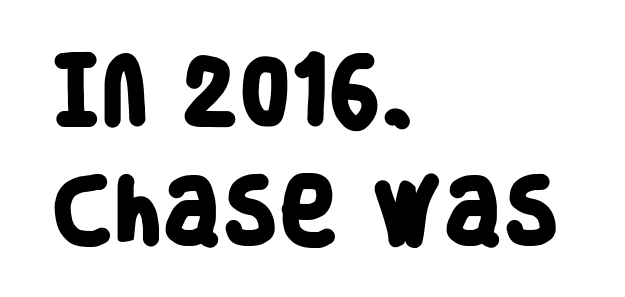
The image shows 72 px heavy, condensed sans-serif type; set left-aligned, normal line spacing (1.69x), normal letter spacing, not underlined; low stroke contrast and a large x-height.
